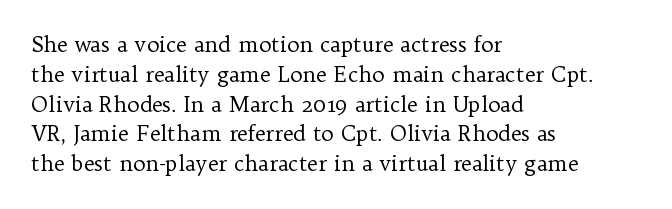
The image shows 21 px text type, upright; set left-aligned, normal line spacing (1.42x), normal letter spacing, not underlined.
